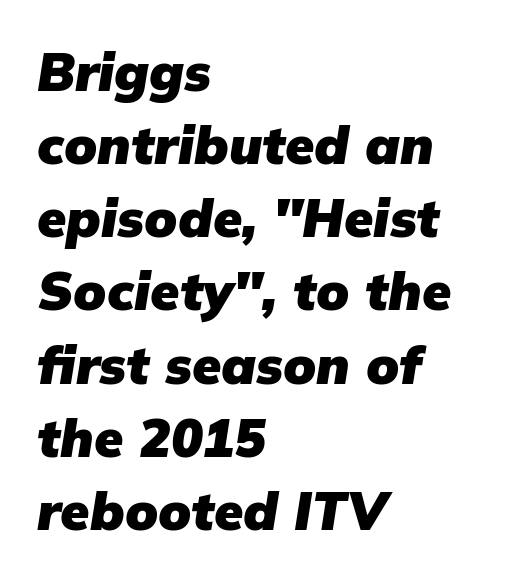
Q: Is the text bold? A: Yes.
Q: Is the text italic (slanted)? A: Yes, it leans right by about 9 degrees.
Q: Is the text underlined? A: No.
Q: How is the paragraph aligned? A: Left-aligned.
Q: Is the spacing between letters normal or unusually wide? A: Normal.
Q: Is the spacing between lines tight, normal or loose? A: Normal.
Q: Width (condensed, normal, or wide)? A: Normal.
Q: Stroke contrast? A: Low.
Q: x-height? A: Medium.
Q: Monospaced? A: No.
